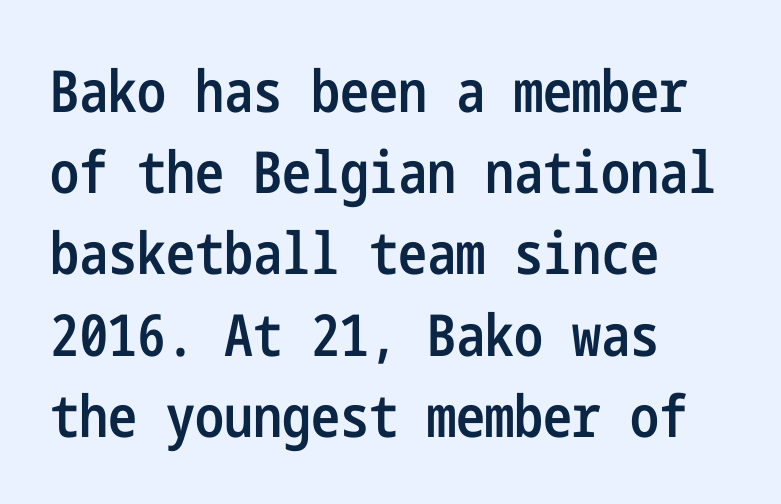
The image shows 58 px semibold, condensed sans-serif type, upright; set left-aligned, normal line spacing (1.4x), normal letter spacing, not underlined; low stroke contrast and a medium x-height.
